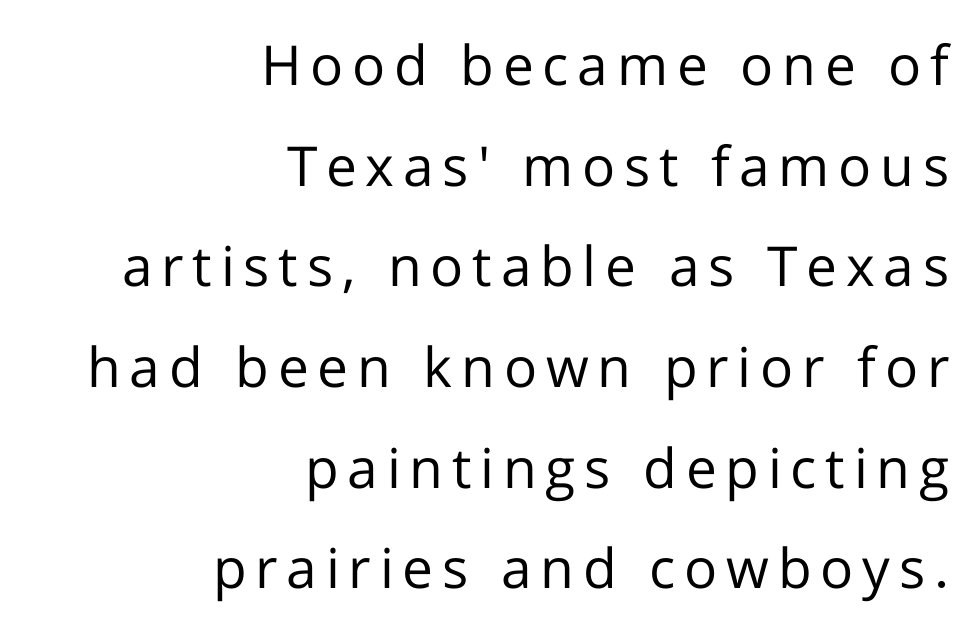
The rendering anchors every line to the right-hand side. Weight: in the light-to-regular range. Nobody drew a line under any word here. Looks like regular typesetting: each glyph gets only the width it needs. Notice how the stems are strictly vertical — no italics here. To sum up the face: it is a sans, with no serifs.
